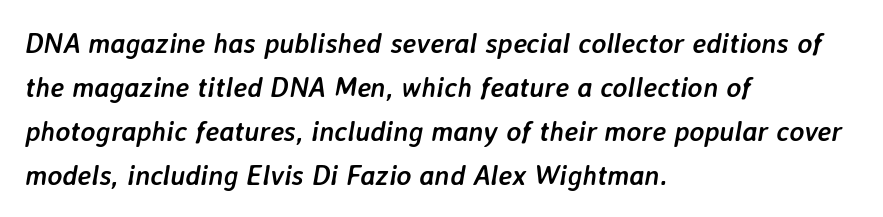
{"italic": "yes", "lean": "right", "slant_degrees": 7, "bold": "yes", "weight": "semibold", "width": "normal", "stroke_contrast": "low", "x_height": "medium", "monospaced": "no", "underline": "no", "align": "left", "line_spacing": "normal", "line_spacing_ratio": 1.57, "letter_spacing": "normal", "letter_spacing_em": 0.0, "glyph_px": 28}
